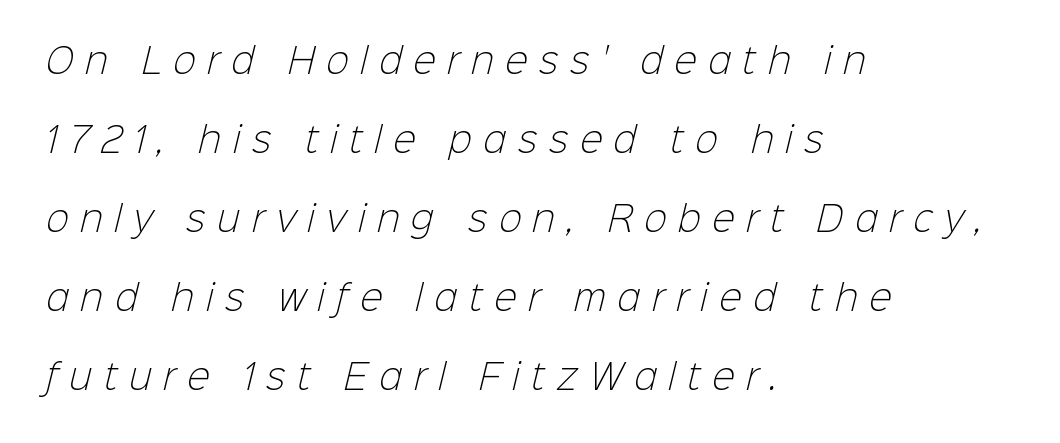
{"serif": "no", "bold": "no", "weight": "light", "width": "normal", "stroke_contrast": "low", "x_height": "medium", "monospaced": "no", "underline": "no", "align": "left", "line_spacing": "loose", "line_spacing_ratio": 2.32, "letter_spacing": "wide", "letter_spacing_em": 0.34, "glyph_px": 34}
